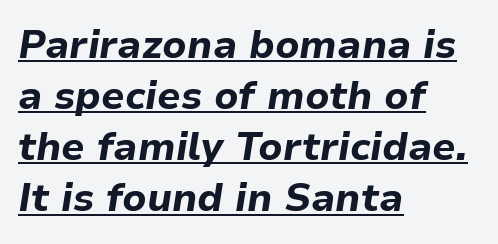
Q: Is the text bold? A: Yes.
Q: Is the text italic (slanted)? A: Yes, it leans right by about 9 degrees.
Q: Is the text underlined? A: Yes.
Q: How is the paragraph aligned? A: Left-aligned.
Q: Is the spacing between letters normal or unusually wide? A: Normal.
Q: Is the spacing between lines tight, normal or loose? A: Normal.
Q: Width (condensed, normal, or wide)? A: Normal.
Q: Stroke contrast? A: Low.
Q: x-height? A: Medium.
Q: Monospaced? A: No.
